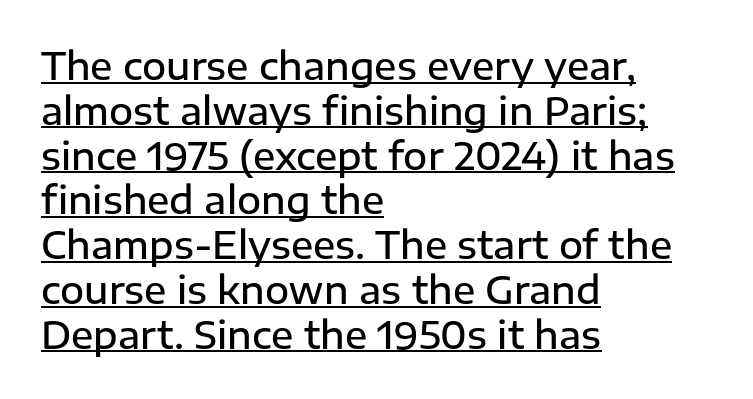
{"serif": "no", "italic": "no", "bold": "semi", "weight": "semibold", "width": "normal", "stroke_contrast": "low", "x_height": "medium", "monospaced": "no", "underline": "yes", "align": "left", "line_spacing_ratio": 1.21, "letter_spacing": "normal", "letter_spacing_em": 0.0, "glyph_px": 37}
